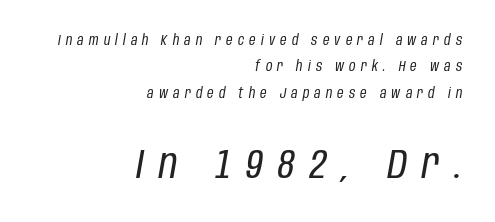
The strokes carry an ordinary text weight at most. Note the varied advance widths — an 'i' is clearly narrower than an 'm'. The following chunk of copy outweighs the initial chunk in type size. Glyph-to-glyph distance is far greater than everyday printed text. A flush-right, rag-left setting is used for this passage.
